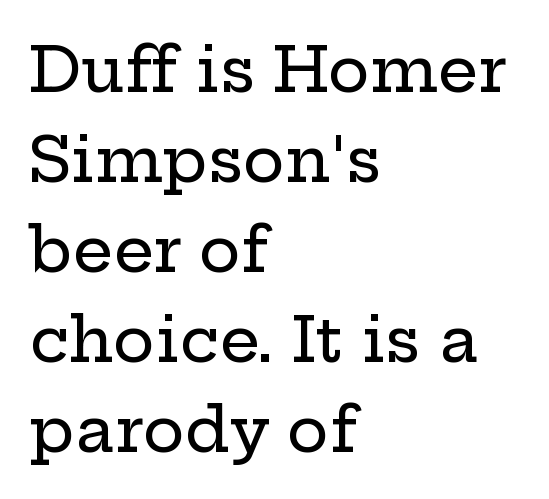
{"serif": "yes", "italic": "no", "width": "wide", "stroke_contrast": "low", "x_height": "medium", "monospaced": "no", "underline": "no", "align": "left", "line_spacing": "normal", "line_spacing_ratio": 1.43, "letter_spacing": "normal", "letter_spacing_em": 0.0, "glyph_px": 63}
